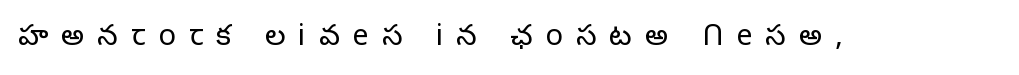
Short note: letters widely spaced. Vertical strokes here are truly vertical. On a weight scale, this lands at 450 or below. Regarding serifs, this sample does without them.
